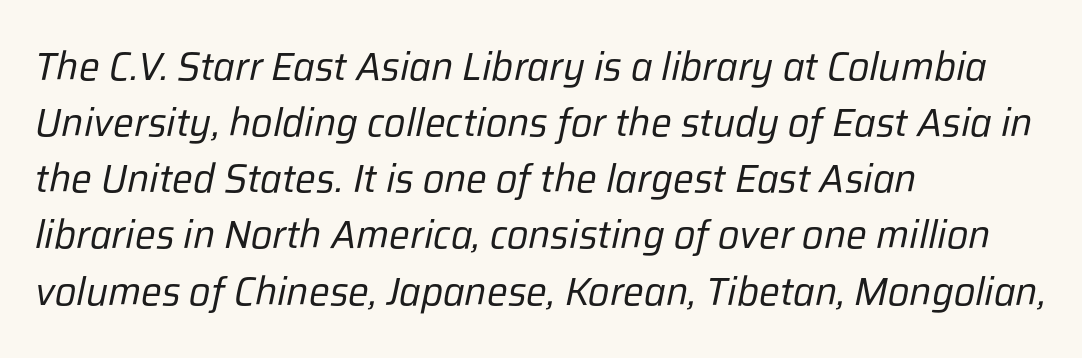
Has an underline been added? It has not. Standard letterfit; no display-style spreading of the glyphs. Counters stay open thanks to moderate or lighter strokes. The text carries the slant typical of an italic or oblique font. Regular leading.
